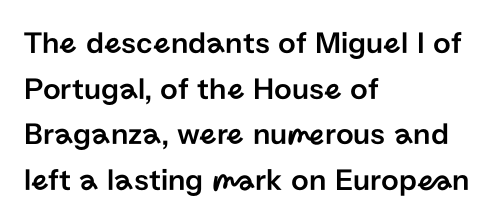
Standard letterfit; no display-style spreading of the glyphs. Looks like regular typesetting: each glyph gets only the width it needs. Bare-footed words on every line. Serifs: no, the terminals of the letterforms are clean. The ragged edge is on the right, which tells us the setting is flush left.
